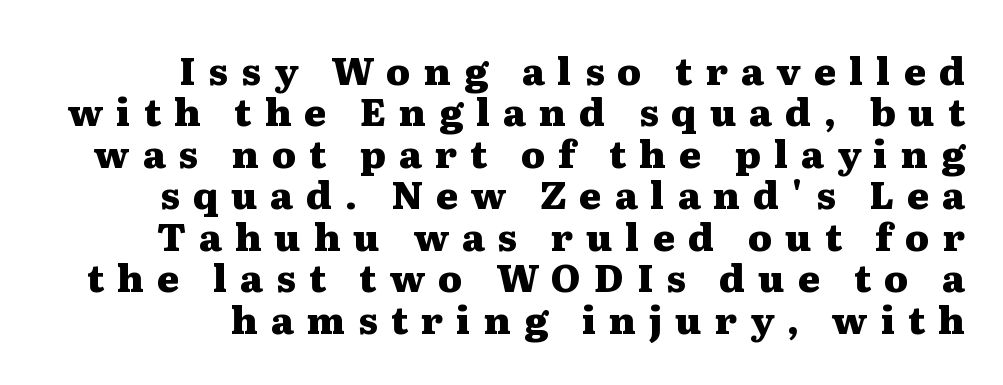
The image shows 38 px heavy, wide serif type, upright; set right-aligned, tight line spacing (1.09x), unusually wide letter spacing (+0.34 em), not underlined; medium stroke contrast and a medium x-height.
